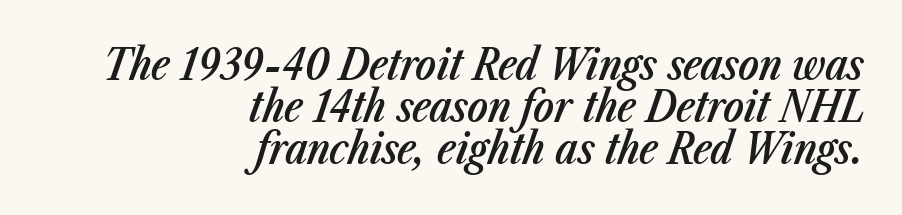
Q: Is the text bold? A: Semi-bold.
Q: Is the text italic (slanted)? A: Yes, it leans right by about 23 degrees.
Q: Is the text underlined? A: No.
Q: How is the paragraph aligned? A: Right-aligned.
Q: Is the spacing between letters normal or unusually wide? A: Normal.
Q: Is the spacing between lines tight, normal or loose? A: Tight.
Q: Width (condensed, normal, or wide)? A: Condensed.
Q: Stroke contrast? A: Low.
Q: x-height? A: Medium.
Q: Monospaced? A: No.
